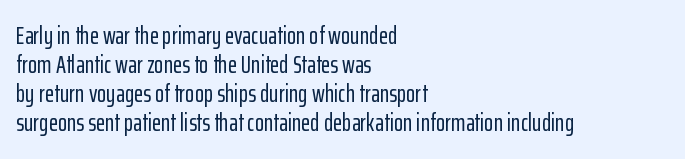
{"italic": "no", "underline": "no", "align": "left", "line_spacing_ratio": 1.21, "letter_spacing": "normal", "letter_spacing_em": 0.0, "glyph_px": 24}
